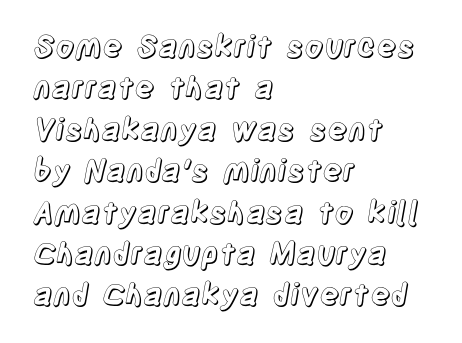
{"width": "condensed", "x_height": "large", "monospaced": "no", "underline": "no", "align": "left", "line_spacing": "normal", "line_spacing_ratio": 1.38, "letter_spacing": "normal", "letter_spacing_em": 0.0, "glyph_px": 30}
